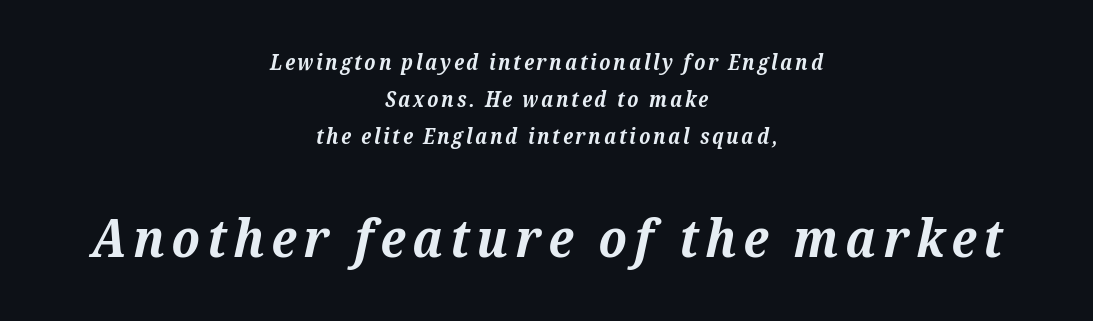
Q: Is the text bold? A: Yes.
Q: Is the text italic (slanted)? A: Yes, it leans right by about 12 degrees.
Q: Is the typeface a serif or a sans-serif typeface? A: Serif.
Q: Is the text underlined? A: No.
Q: How is the paragraph aligned? A: Centered.
Q: Which block of text is set in a larger size, the first (top) or the second (bottom)? A: The second (bottom) one.
Q: Width (condensed, normal, or wide)? A: Normal.
Q: Stroke contrast? A: Medium.
Q: x-height? A: Medium.
Q: Monospaced? A: No.
